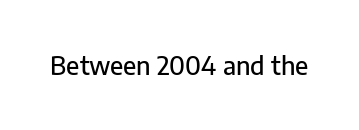
Q: Is the text italic (slanted)? A: No, it is upright.
Q: Is the text underlined? A: No.
Q: Is the spacing between letters normal or unusually wide? A: Normal.
